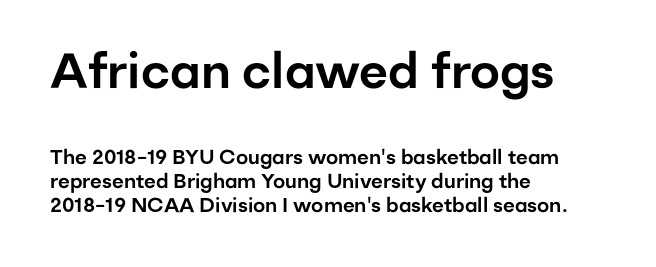
The image shows 49 px sans-serif type, upright; set left-aligned, line spacing 1.2x, normal letter spacing, not underlined; the first (top) block is 2.45x larger; low stroke contrast and a medium x-height.
